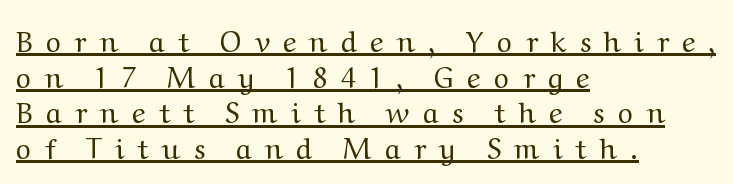
Q: Is the text bold? A: No.
Q: Is the text italic (slanted)? A: No, it is upright.
Q: Is the typeface a serif or a sans-serif typeface? A: Serif.
Q: Is the text underlined? A: Yes.
Q: How is the paragraph aligned? A: Left-aligned.
Q: Is the spacing between letters normal or unusually wide? A: Unusually wide.
Q: Width (condensed, normal, or wide)? A: Wide.
Q: Stroke contrast? A: Medium.
Q: x-height? A: Medium.
Q: Monospaced? A: No.
